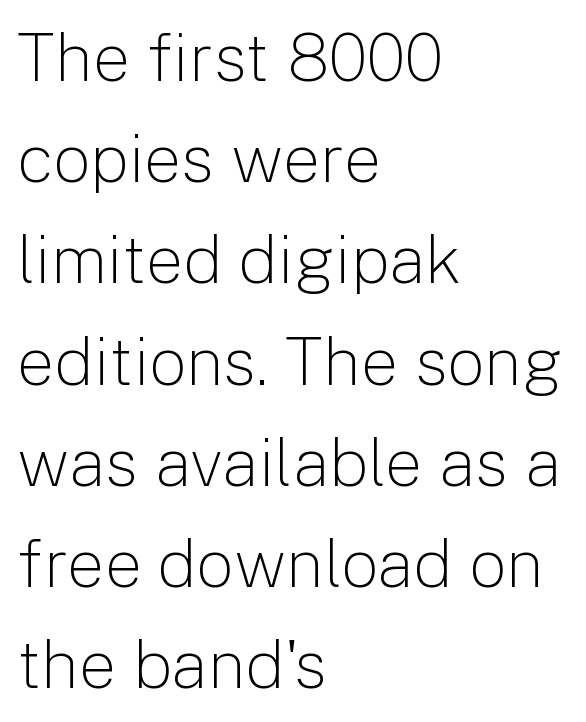
Q: Is the text bold? A: No.
Q: Is the text italic (slanted)? A: No, it is upright.
Q: Is the typeface a serif or a sans-serif typeface? A: Sans-serif.
Q: Is the text underlined? A: No.
Q: How is the paragraph aligned? A: Left-aligned.
Q: Is the spacing between letters normal or unusually wide? A: Normal.
Q: Is the spacing between lines tight, normal or loose? A: Normal.
Q: Width (condensed, normal, or wide)? A: Normal.
Q: Stroke contrast? A: Low.
Q: x-height? A: Medium.
Q: Monospaced? A: No.
